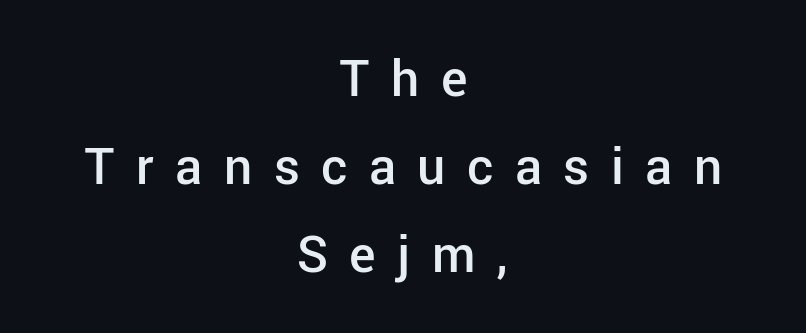
Q: Is the text bold? A: Semi-bold.
Q: Is the text italic (slanted)? A: No, it is upright.
Q: Is the typeface a serif or a sans-serif typeface? A: Sans-serif.
Q: Is the text underlined? A: No.
Q: How is the paragraph aligned? A: Centered.
Q: Is the spacing between letters normal or unusually wide? A: Unusually wide.
Q: Width (condensed, normal, or wide)? A: Normal.
Q: Stroke contrast? A: Low.
Q: x-height? A: Medium.
Q: Monospaced? A: No.
